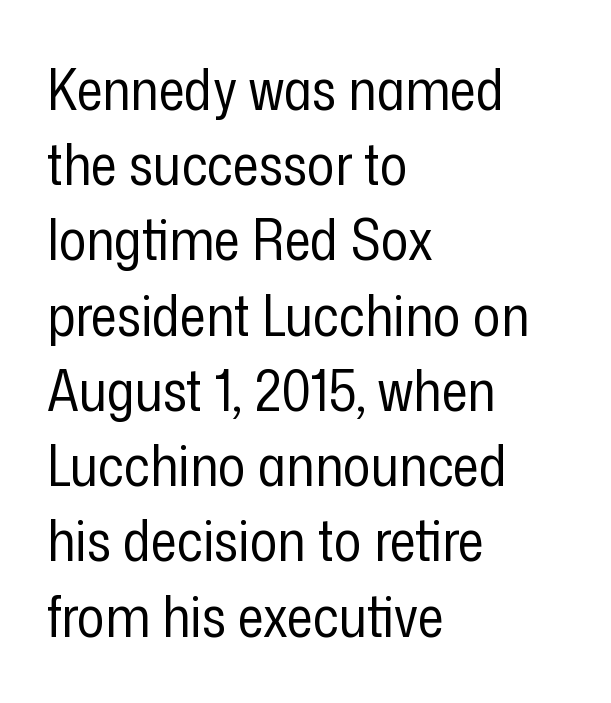
The image shows 57 px regular-weight, condensed sans-serif type, upright; set left-aligned, normal line spacing (1.32x), normal letter spacing, not underlined; low stroke contrast and a medium x-height.
